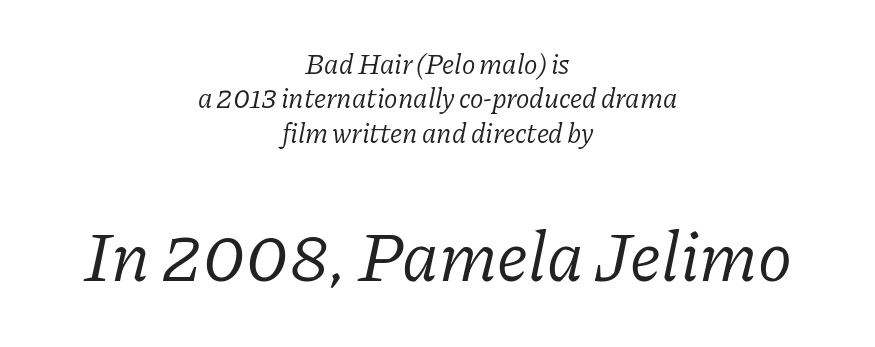
Bare-footed words on every line. Little horizontal feet cap the strokes, marking this as serif type. Is this a heavy cut? Hardly; it is regular or lighter. The composition opens small and finishes big. These lines are rendered in a variable-pitch font.
